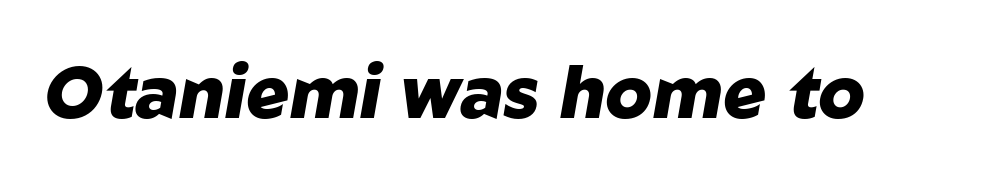
Q: Is the text bold? A: Yes.
Q: Is the text italic (slanted)? A: Yes, it leans right by about 10 degrees.
Q: Is the text underlined? A: No.
Q: Is the spacing between letters normal or unusually wide? A: Normal.
Q: Width (condensed, normal, or wide)? A: Normal.
Q: Stroke contrast? A: Low.
Q: x-height? A: Medium.
Q: Monospaced? A: No.
